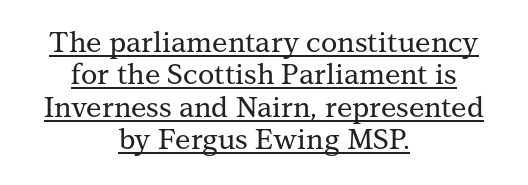
{"serif": "yes", "italic": "no", "width": "normal", "stroke_contrast": "medium", "x_height": "medium", "monospaced": "no", "underline": "yes", "align": "center", "line_spacing_ratio": 1.16, "letter_spacing": "normal", "letter_spacing_em": 0.0, "glyph_px": 28}
